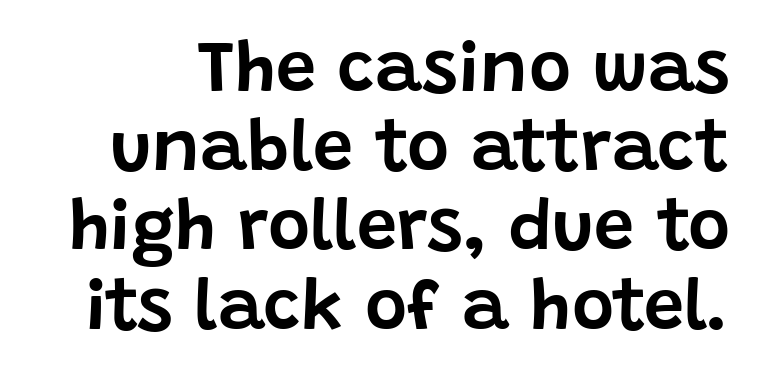
{"serif": "no", "italic": "no", "width": "normal", "stroke_contrast": "low", "x_height": "large", "monospaced": "no", "underline": "no", "line_spacing": "tight", "line_spacing_ratio": 1.1, "letter_spacing": "normal", "letter_spacing_em": 0.0, "glyph_px": 72}
